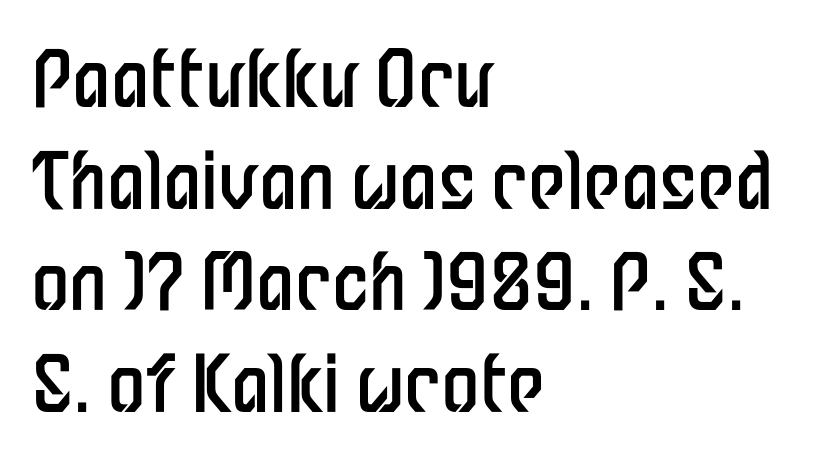
Q: Is the text bold? A: No.
Q: Is the text italic (slanted)? A: No, it is upright.
Q: Is the typeface a serif or a sans-serif typeface? A: Sans-serif.
Q: Is the text underlined? A: No.
Q: How is the paragraph aligned? A: Left-aligned.
Q: Is the spacing between letters normal or unusually wide? A: Normal.
Q: Is the spacing between lines tight, normal or loose? A: Normal.
Q: Width (condensed, normal, or wide)? A: Condensed.
Q: Stroke contrast? A: Low.
Q: x-height? A: Medium.
Q: Monospaced? A: No.
